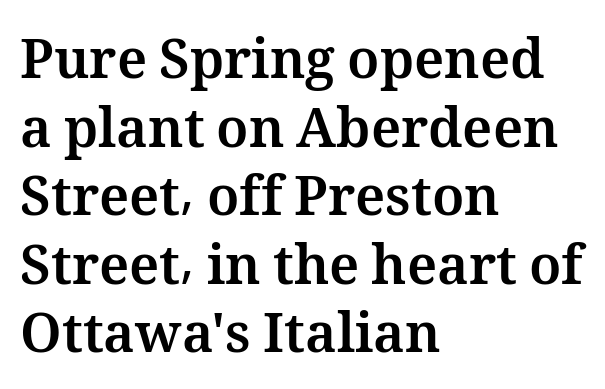
Q: Is the text bold? A: Yes.
Q: Is the text italic (slanted)? A: No, it is upright.
Q: Is the text underlined? A: No.
Q: How is the paragraph aligned? A: Left-aligned.
Q: Is the spacing between letters normal or unusually wide? A: Normal.
Q: Is the spacing between lines tight, normal or loose? A: Normal.
Q: Width (condensed, normal, or wide)? A: Normal.
Q: Stroke contrast? A: Medium.
Q: x-height? A: Medium.
Q: Monospaced? A: No.
